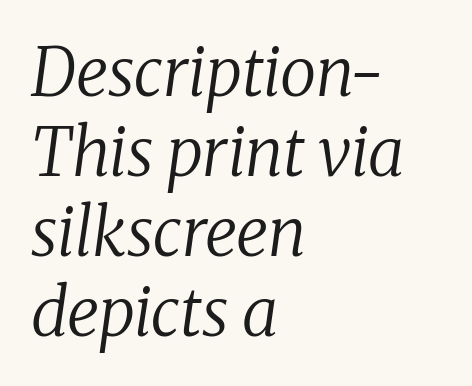
The image shows 66 px regular-weight serif type, italic (leaning right); set left-aligned, line spacing 1.21x, normal letter spacing, not underlined; low stroke contrast and a medium x-height.
